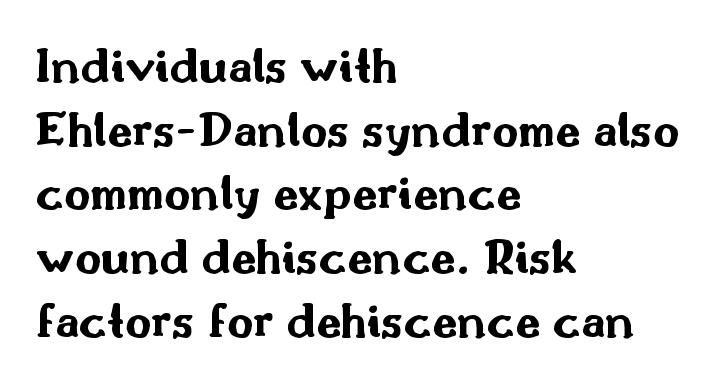
{"serif": "no", "italic": "no", "bold": "yes", "weight": "bold", "width": "wide", "stroke_contrast": "medium", "x_height": "small", "monospaced": "no", "underline": "no", "align": "left", "line_spacing": "normal", "line_spacing_ratio": 1.25, "letter_spacing": "normal", "letter_spacing_em": 0.0, "glyph_px": 51}
